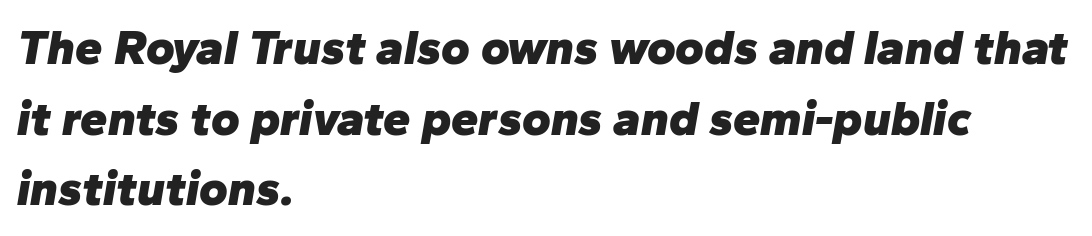
Decoration check: the copy has no underline. It's the slanting kind of type. The letters advance in unequal steps, a hallmark of proportional type. These words are printed bold, with thick strokes throughout. Baseline-to-baseline distance is the conventional proportion of letter height. Short note: letters normally spaced.
